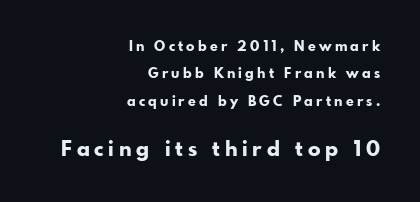
The later block is typeset at a bigger size than the earlier block. Quick note: underline off. Does the copy run flush right? Yes — the right margin is perfectly even. Each new line begins a long way beneath the previous one. In terms of posture, this sample is upright. Words appear elongated and porous because spacing is wide.
